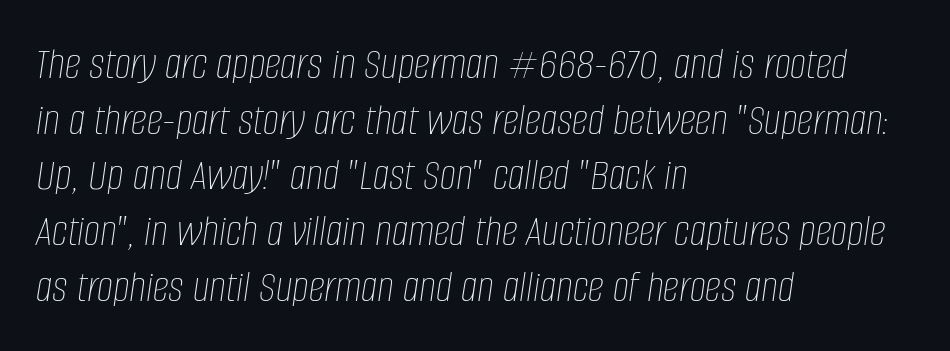
{"italic": "yes", "lean": "right", "slant_degrees": 8, "bold": "no", "weight": "thin", "width": "condensed", "stroke_contrast": "low", "x_height": "large", "monospaced": "no", "underline": "no", "align": "left", "line_spacing_ratio": 1.21, "letter_spacing": "normal", "letter_spacing_em": 0.0, "glyph_px": 46}
